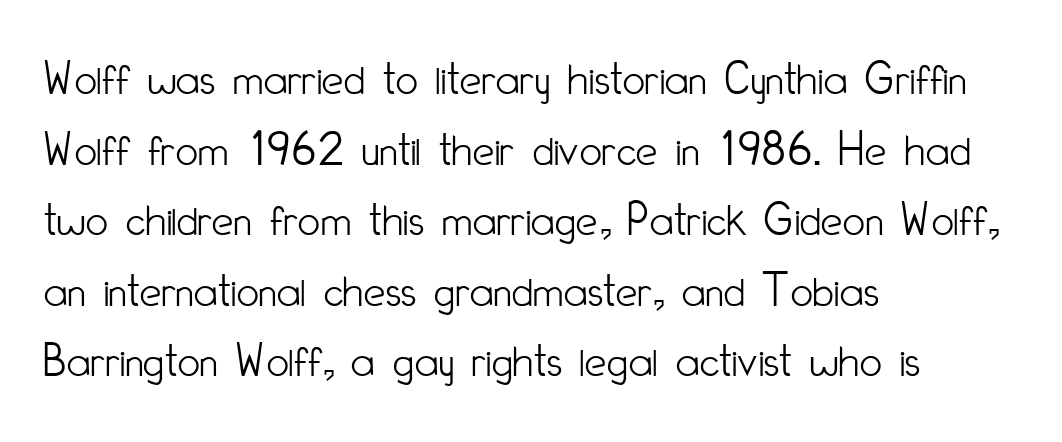
Q: Is the text bold? A: No.
Q: Is the text italic (slanted)? A: No, it is upright.
Q: Is the typeface a serif or a sans-serif typeface? A: Sans-serif.
Q: Is the text underlined? A: No.
Q: How is the paragraph aligned? A: Left-aligned.
Q: Is the spacing between letters normal or unusually wide? A: Normal.
Q: Is the spacing between lines tight, normal or loose? A: Normal.
Q: Width (condensed, normal, or wide)? A: Condensed.
Q: Stroke contrast? A: Low.
Q: x-height? A: Small.
Q: Monospaced? A: No.
